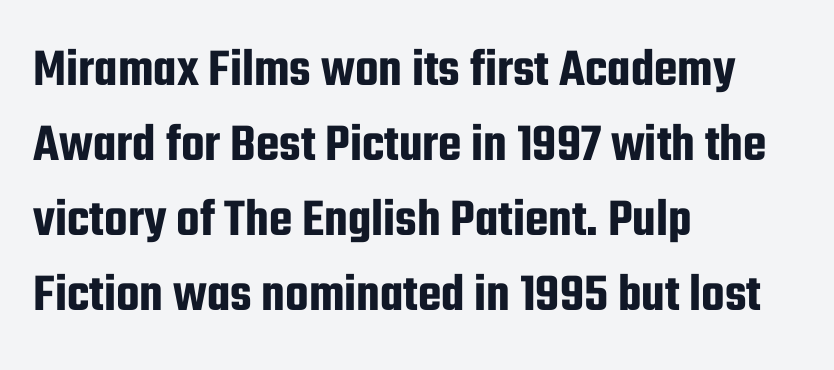
{"serif": "no", "italic": "no", "width": "condensed", "stroke_contrast": "low", "x_height": "medium", "monospaced": "no", "underline": "no", "align": "left", "line_spacing": "normal", "line_spacing_ratio": 1.39, "letter_spacing": "normal", "letter_spacing_em": 0.0, "glyph_px": 54}
